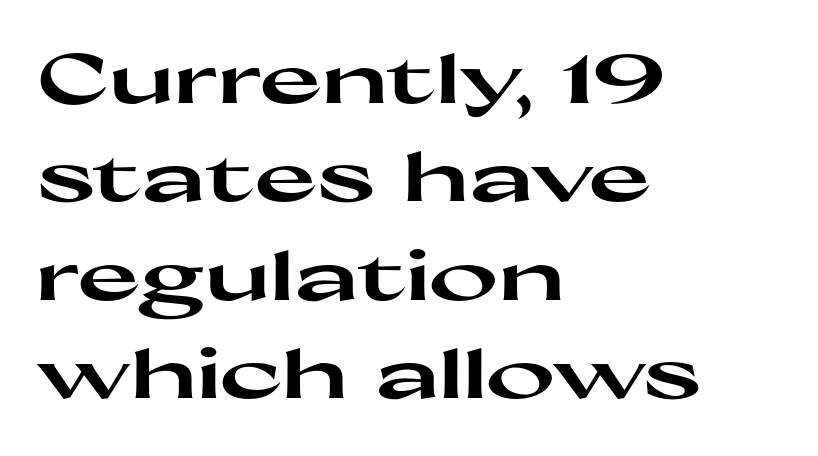
The image shows 67 px heavy, wide sans-serif type, upright; set left-aligned, normal line spacing (1.47x), normal letter spacing, not underlined; high stroke contrast and a medium x-height.
